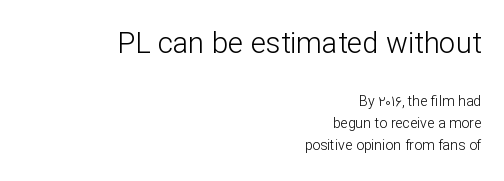
The passage is arranged like a letterhead date or caption credit — flush right. Has an underline been added? It has not. Think of a printed novel: that variable character pitch is what you see here. The earlier block is typeset at a bigger size than the later block. The tracking reads as untouched default to a designer's eye. This reads as an unemphasized weight, regular at the heaviest.
